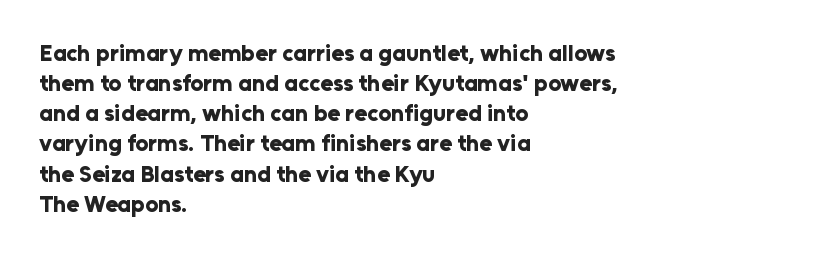
The image shows 23 px bold type, upright; set left-aligned, normal line spacing (1.31x), normal letter spacing, not underlined.
